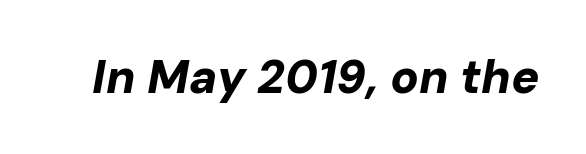
{"italic": "yes", "lean": "right", "slant_degrees": 10, "bold": "yes", "weight": "bold", "width": "normal", "stroke_contrast": "low", "x_height": "medium", "monospaced": "no", "underline": "no", "letter_spacing": "normal", "letter_spacing_em": 0.0, "glyph_px": 47}
